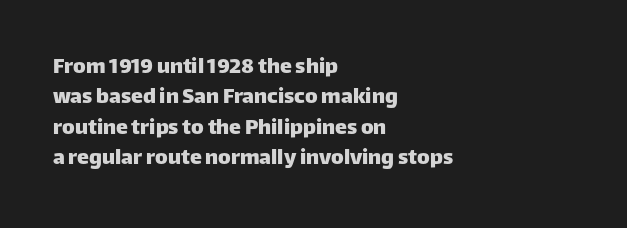
Unmarked baselines from the first word to the last. Short and long lines alike share a common starting point at left. The horizontal fit of the characters is conventional and even. Leading matches the norm, producing a regular column. In terms of posture, this sample is upright.
